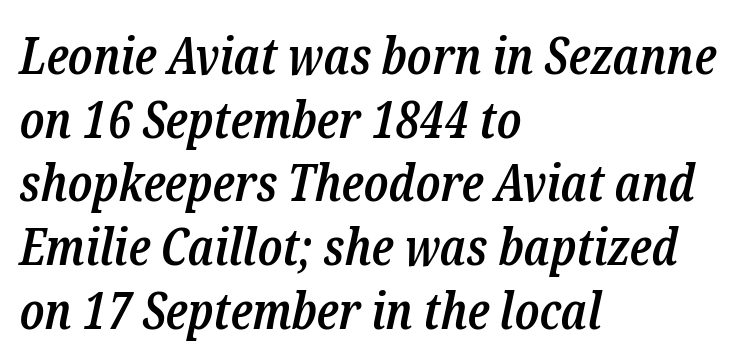
Q: Is the text bold? A: Semi-bold.
Q: Is the text italic (slanted)? A: Yes, it leans right by about 12 degrees.
Q: Is the typeface a serif or a sans-serif typeface? A: Serif.
Q: Is the text underlined? A: No.
Q: How is the paragraph aligned? A: Left-aligned.
Q: Is the spacing between letters normal or unusually wide? A: Normal.
Q: Is the spacing between lines tight, normal or loose? A: Normal.
Q: Width (condensed, normal, or wide)? A: Condensed.
Q: Stroke contrast? A: Low.
Q: x-height? A: Medium.
Q: Monospaced? A: No.
